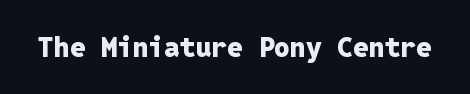
The rendering shows plain stroke endings on the letterforms — a sans-serif design. A typesetter would mark this as roman, not italic. Heft: maximum for text — a bold. Beneath every word, the page is bare. In terms of letterspacing, this is plain default setting. Spacing verdict: monospaced, one width for all characters.
